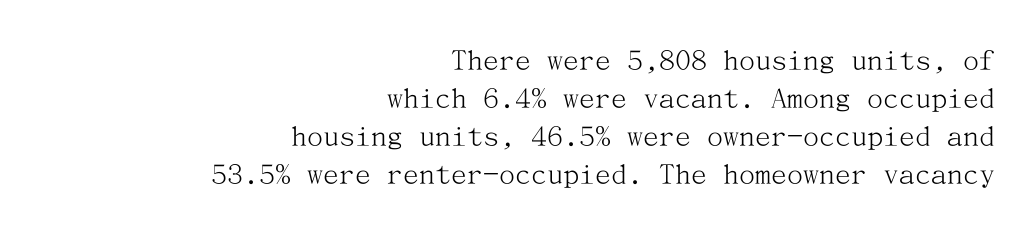
The text was rendered using a seriffed face with decorative stroke endings. When letters stand straight like this, we call the style roman or upright. Here the glyphs are tracked normally, forming tight word shapes. The cut favours lightness, reaching ordinary text weight at its darkest. The zone under the glyphs is completely vacant. The ragged edge is on the left, which tells us the setting is flush right.
